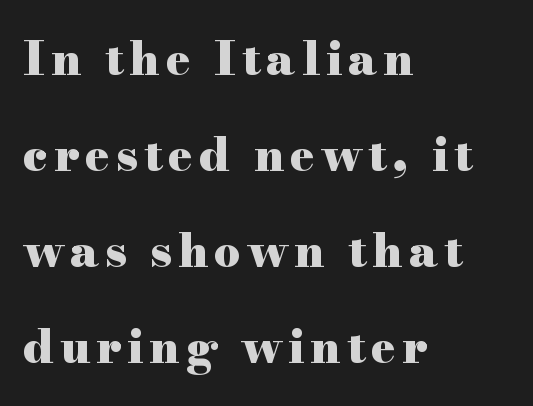
Think of a printed novel: that variable character pitch is what you see here. On the weight axis this lands at bold, roughly 700. The lines are quadded left. Posture: upright roman. The words here are not underlined. Is this a sans? No — the strokes have serifs.
